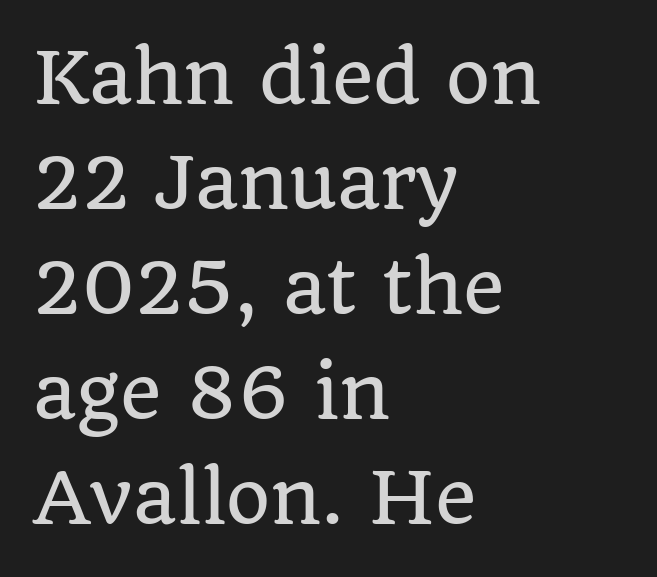
The image shows 71 px serif type, upright; set left-aligned, normal line spacing (1.48x), normal letter spacing, not underlined; low stroke contrast and a large x-height.
